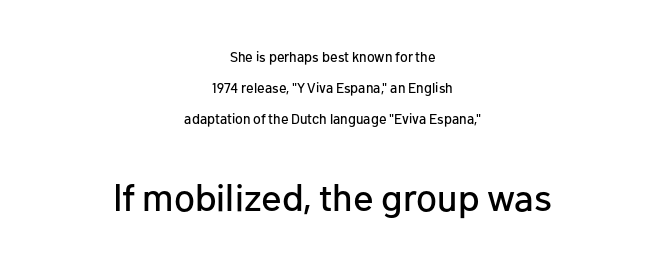
Q: Is the text italic (slanted)? A: No, it is upright.
Q: Is the typeface a serif or a sans-serif typeface? A: Sans-serif.
Q: Is the text underlined? A: No.
Q: How is the paragraph aligned? A: Centered.
Q: Is the spacing between letters normal or unusually wide? A: Normal.
Q: Is the spacing between lines tight, normal or loose? A: Loose.
Q: Which block of text is set in a larger size, the first (top) or the second (bottom)? A: The second (bottom) one.
Q: Width (condensed, normal, or wide)? A: Normal.
Q: Stroke contrast? A: Low.
Q: x-height? A: Medium.
Q: Monospaced? A: No.
